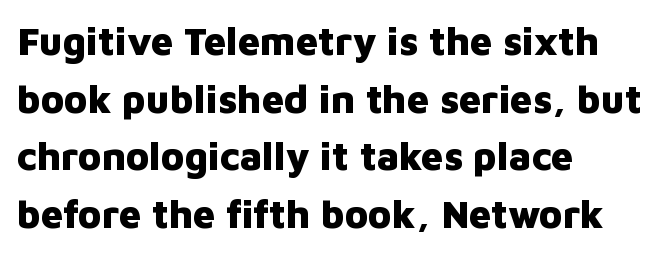
Q: Is the text bold? A: Yes.
Q: Is the text italic (slanted)? A: No, it is upright.
Q: Is the typeface a serif or a sans-serif typeface? A: Sans-serif.
Q: Is the text underlined? A: No.
Q: How is the paragraph aligned? A: Left-aligned.
Q: Is the spacing between letters normal or unusually wide? A: Normal.
Q: Is the spacing between lines tight, normal or loose? A: Normal.
Q: Width (condensed, normal, or wide)? A: Normal.
Q: Stroke contrast? A: Low.
Q: x-height? A: Medium.
Q: Monospaced? A: No.
